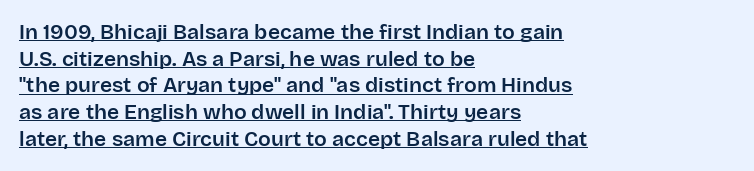
Teacher's note: observe the even left margin — that is flush-left alignment. Letter spacing: default. Rows of type keep a routine distance in the vertical direction. The type sits square on the baseline with zero lean. This is underlined copy, the kind a proofreader might mark for attention.
